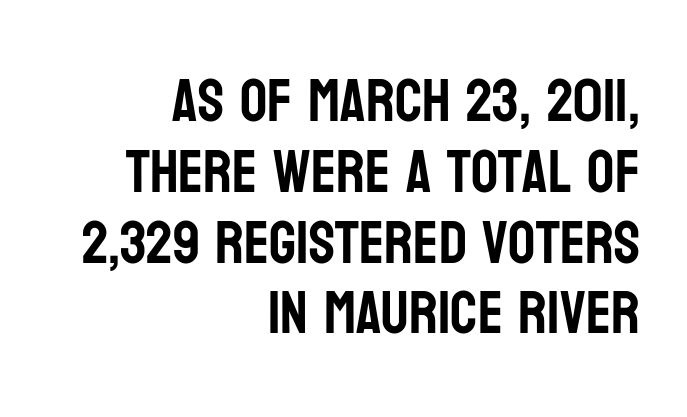
The image shows 60 px condensed sans-serif type, upright; set right-aligned, line spacing 1.18x, normal letter spacing, not underlined; low stroke contrast and a large x-height.
